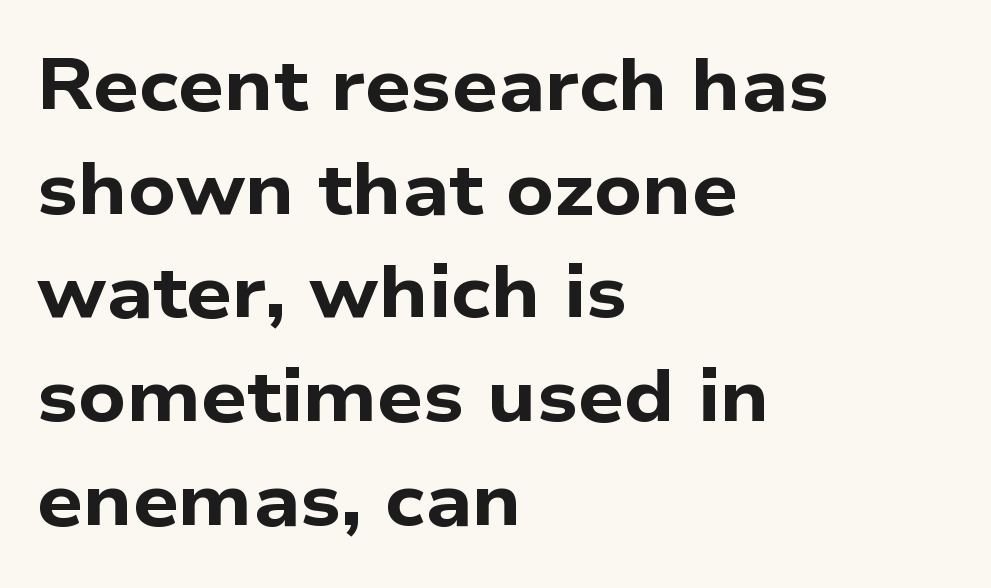
Q: Is the text bold? A: Yes.
Q: Is the typeface a serif or a sans-serif typeface? A: Sans-serif.
Q: Is the text underlined? A: No.
Q: How is the paragraph aligned? A: Left-aligned.
Q: Is the spacing between letters normal or unusually wide? A: Normal.
Q: Is the spacing between lines tight, normal or loose? A: Normal.
Q: Width (condensed, normal, or wide)? A: Wide.
Q: Stroke contrast? A: Low.
Q: x-height? A: Medium.
Q: Monospaced? A: No.
